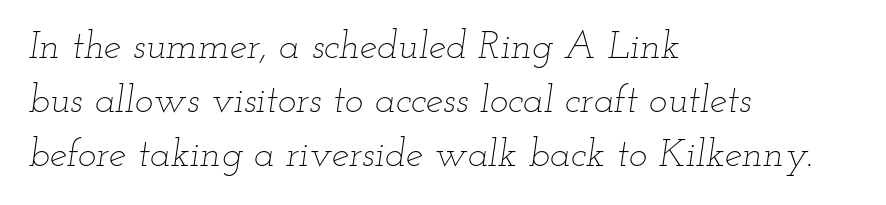
Emphasis-style slanted type is in use. Each word holds together tightly as a unit, with standard inter-letter gaps. Rule under the text: the space is simply empty. Every row of glyphs begins at an identical x-position on the left.
